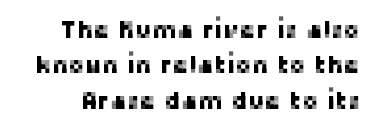
The passage shown has conventional tracking throughout. Rows of type keep a routine distance in the vertical direction. When letters stand straight like this, we call the style roman or upright. Type without underlining.
